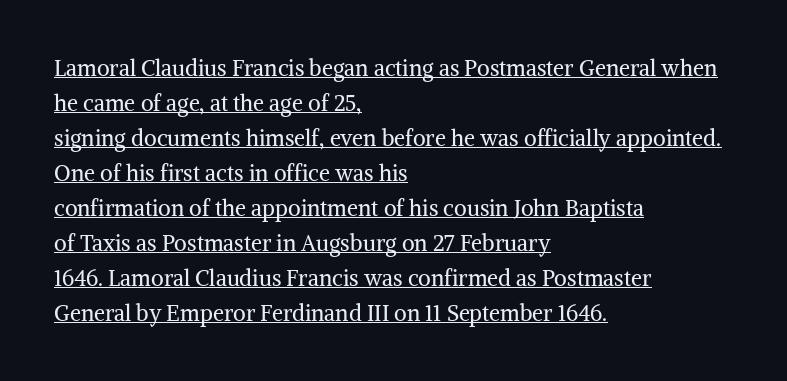
{"italic": "no", "bold": "no", "underline": "yes", "align": "left", "line_spacing": "normal", "line_spacing_ratio": 1.59, "letter_spacing": "normal", "letter_spacing_em": 0.0, "glyph_px": 22}
